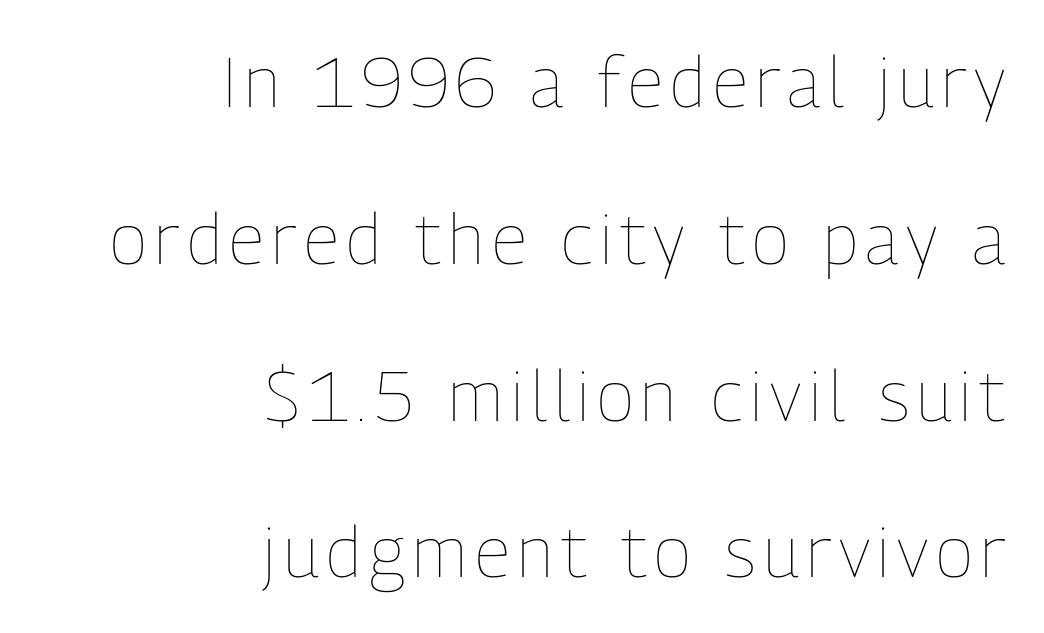
Q: Is the text bold? A: No.
Q: Is the text italic (slanted)? A: No, it is upright.
Q: Is the text underlined? A: No.
Q: How is the paragraph aligned? A: Right-aligned.
Q: Is the spacing between lines tight, normal or loose? A: Loose.
Q: Width (condensed, normal, or wide)? A: Condensed.
Q: Stroke contrast? A: Low.
Q: x-height? A: Medium.
Q: Monospaced? A: No.
